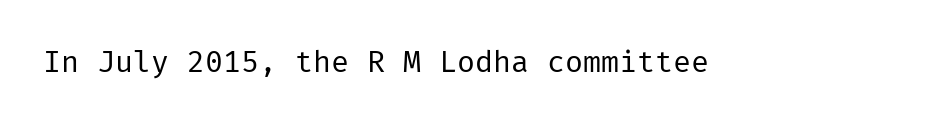
Check under the words: just untouched page. To sum up the face: it is a sans, with no serifs. Weight: regular or lighter. Does extra space separate the letters? No, they use regular spacing.
